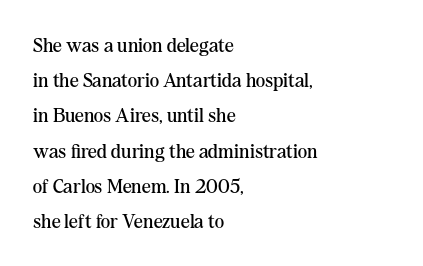
Q: Is the text bold? A: No.
Q: Is the text italic (slanted)? A: No, it is upright.
Q: Is the text underlined? A: No.
Q: How is the paragraph aligned? A: Left-aligned.
Q: Is the spacing between letters normal or unusually wide? A: Normal.
